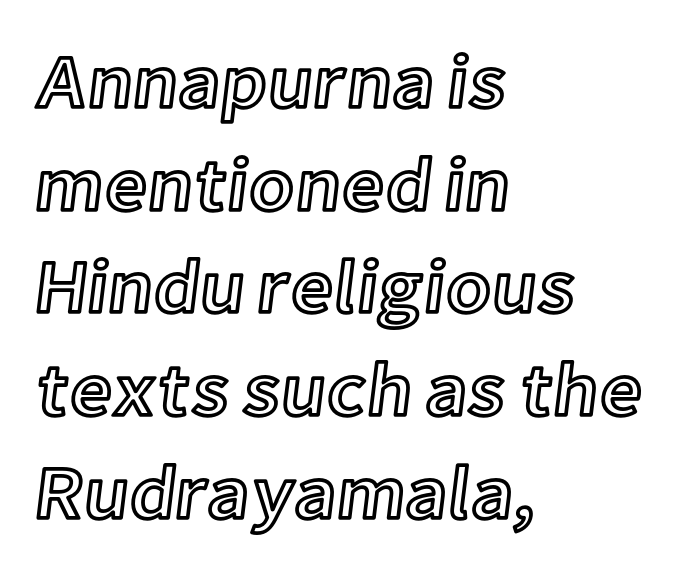
{"width": "normal", "x_height": "medium", "monospaced": "no", "underline": "no", "align": "left", "line_spacing": "normal", "line_spacing_ratio": 1.37, "letter_spacing": "normal", "letter_spacing_em": 0.0, "glyph_px": 75}
